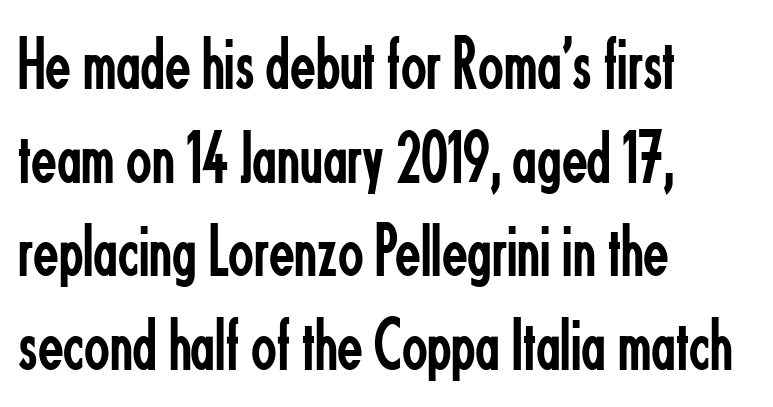
{"serif": "no", "italic": "no", "bold": "no", "weight": "regular", "width": "condensed", "stroke_contrast": "low", "x_height": "small", "monospaced": "no", "underline": "no", "align": "left", "line_spacing": "normal", "line_spacing_ratio": 1.25, "letter_spacing": "normal", "letter_spacing_em": 0.0, "glyph_px": 75}
